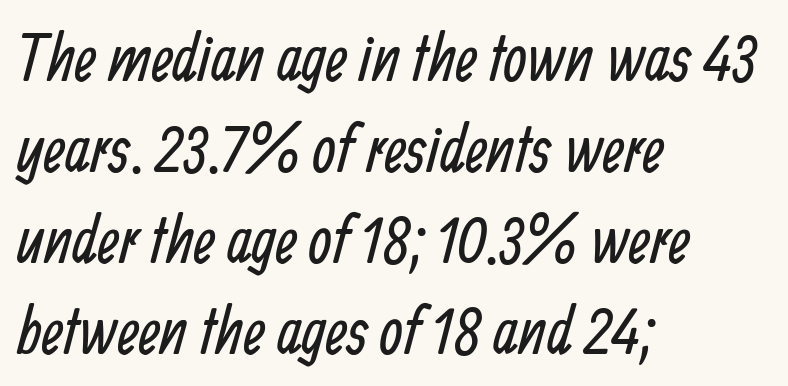
{"serif": "no", "bold": "no", "weight": "regular", "width": "condensed", "stroke_contrast": "low", "x_height": "medium", "monospaced": "no", "underline": "no", "align": "left", "line_spacing": "normal", "line_spacing_ratio": 1.36, "letter_spacing": "normal", "letter_spacing_em": 0.0, "glyph_px": 67}
